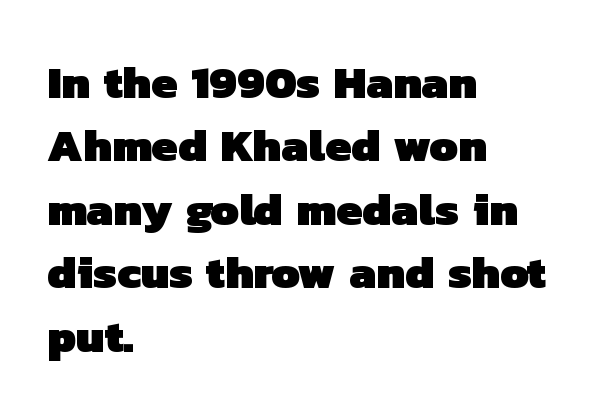
Q: Is the text bold? A: Yes.
Q: Is the typeface a serif or a sans-serif typeface? A: Sans-serif.
Q: Is the text underlined? A: No.
Q: How is the paragraph aligned? A: Left-aligned.
Q: Is the spacing between letters normal or unusually wide? A: Normal.
Q: Is the spacing between lines tight, normal or loose? A: Normal.
Q: Width (condensed, normal, or wide)? A: Normal.
Q: Stroke contrast? A: Low.
Q: x-height? A: Medium.
Q: Monospaced? A: No.
